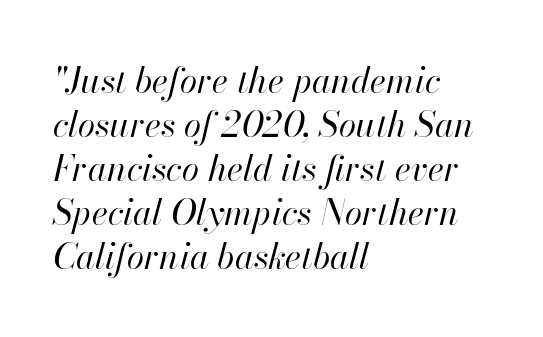
Summary of vertical rhythm: regular, with standard interline spacing. Designer's note — italics engaged. Underlining? Definitely not there. Counters stay open thanks to moderate or lighter strokes.
